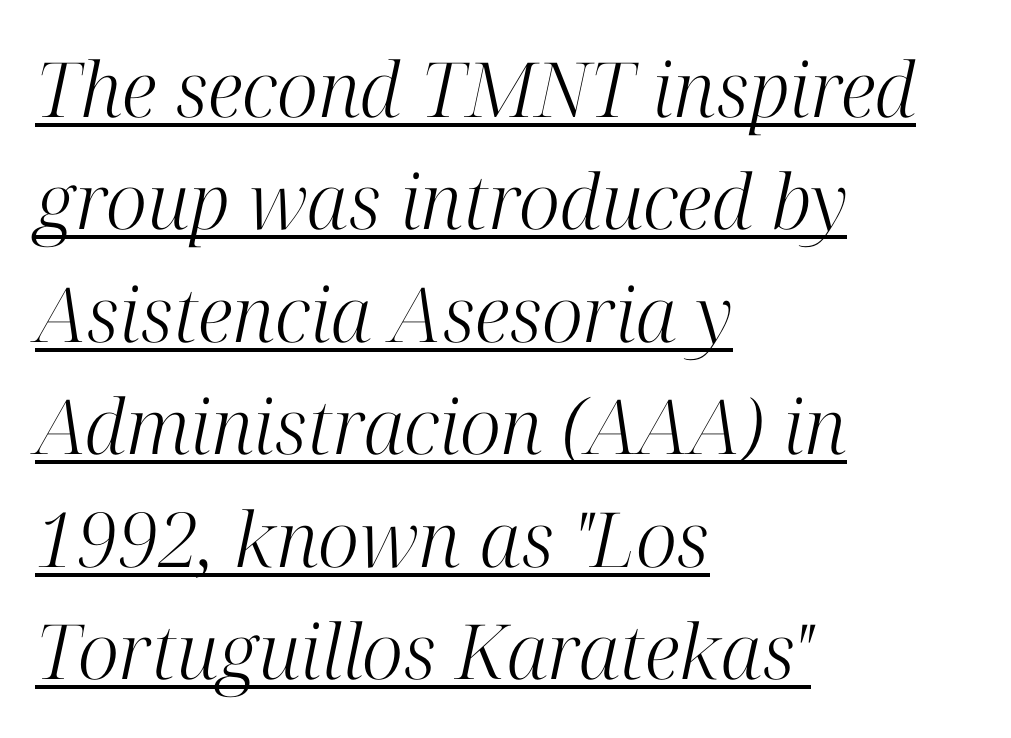
{"serif": "yes", "italic": "yes", "lean": "right", "slant_degrees": 12, "bold": "no", "weight": "light", "width": "normal", "stroke_contrast": "high", "x_height": "medium", "monospaced": "no", "underline": "yes", "align": "left", "line_spacing": "normal", "line_spacing_ratio": 1.48, "letter_spacing": "normal", "letter_spacing_em": 0.0, "glyph_px": 76}
